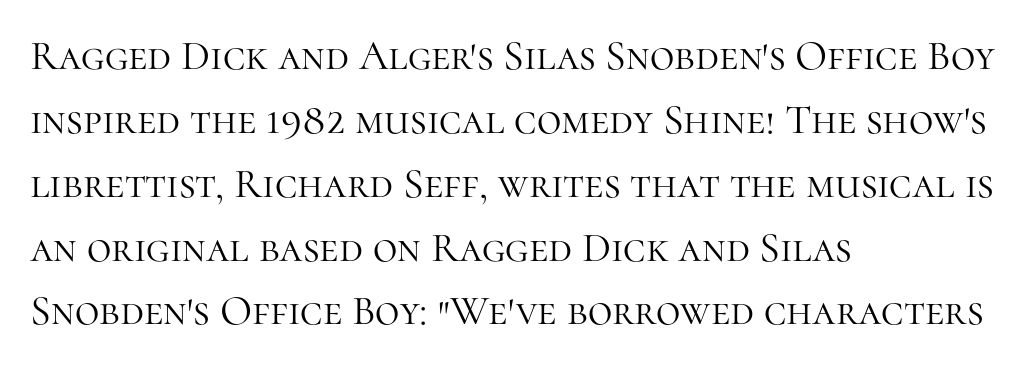
Q: Is the text bold? A: No.
Q: Is the text italic (slanted)? A: No, it is upright.
Q: Is the typeface a serif or a sans-serif typeface? A: Serif.
Q: Is the text underlined? A: No.
Q: How is the paragraph aligned? A: Left-aligned.
Q: Is the spacing between letters normal or unusually wide? A: Normal.
Q: Is the spacing between lines tight, normal or loose? A: Normal.
Q: Width (condensed, normal, or wide)? A: Normal.
Q: Stroke contrast? A: High.
Q: x-height? A: Medium.
Q: Monospaced? A: No.
